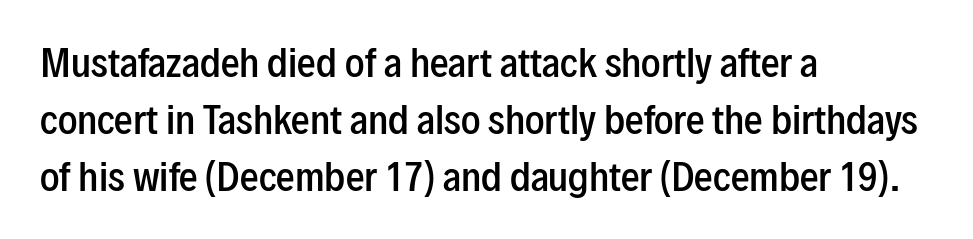
{"serif": "no", "italic": "no", "bold": "semi", "weight": "semibold", "width": "condensed", "stroke_contrast": "low", "x_height": "medium", "monospaced": "no", "underline": "no", "align": "left", "line_spacing": "normal", "line_spacing_ratio": 1.54, "letter_spacing": "normal", "letter_spacing_em": 0.0, "glyph_px": 37}
